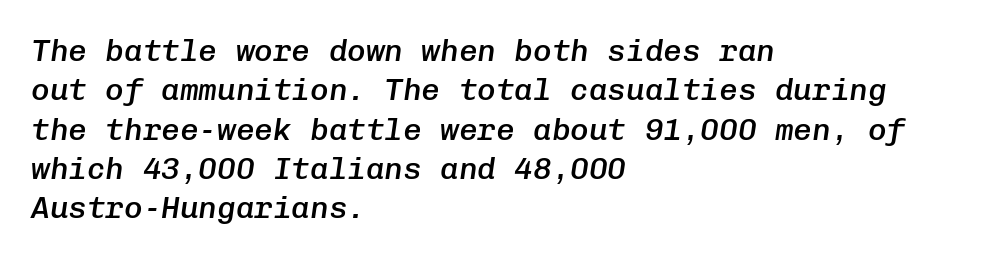
The image shows 31 px semibold type, italic (leaning right), monospaced; set left-aligned, normal line spacing (1.27x), normal letter spacing, not underlined; low stroke contrast and a medium x-height.
